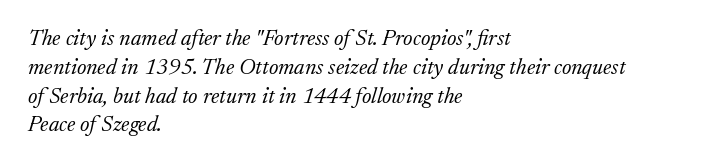
{"italic": "yes", "lean": "right", "slant_degrees": 17, "bold": "no", "underline": "no", "align": "left", "line_spacing": "normal", "line_spacing_ratio": 1.31, "letter_spacing": "normal", "letter_spacing_em": 0.0, "glyph_px": 22}
